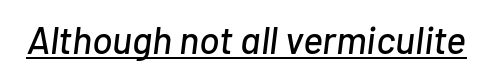
The image shows 38 px text type, italic (leaning right); set normal letter spacing, underlined; low stroke contrast and a medium x-height.
